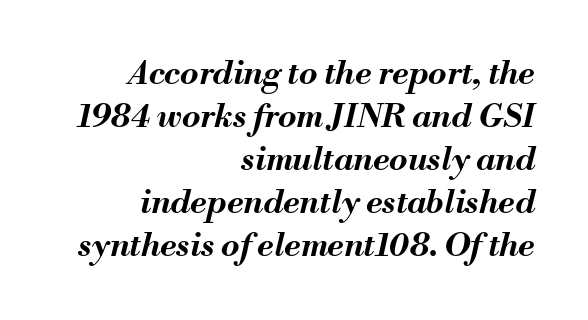
You'd pick this weight for a headline — it's a proper bold. The foot of each line stays bare and open. Compared with typical body copy, the letter spacing here is the same. The lines sit at an ordinary, default distance from one another. You could not count columns in this text — the font is proportionally spaced.
